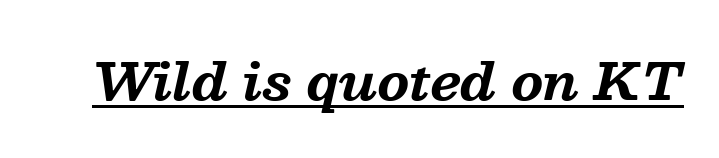
{"serif": "yes", "italic": "yes", "lean": "right", "slant_degrees": 13, "bold": "yes", "weight": "bold", "width": "normal", "stroke_contrast": "medium", "x_height": "medium", "monospaced": "no", "underline": "yes", "letter_spacing": "normal", "letter_spacing_em": 0.0, "glyph_px": 51}
